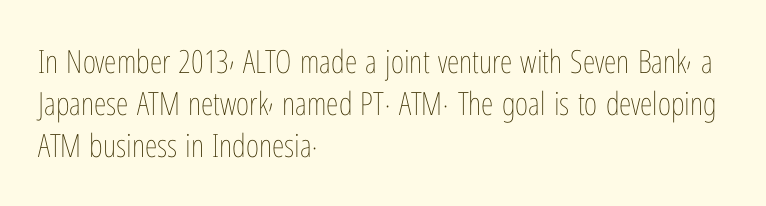
Descenders hang freely into open space. Nothing unusual about the tracking: characters are spaced as the font intends. Character widths vary here, with narrow letters taking less room than wide ones. The paragraph has a hard left edge and a soft right edge. The passage shown stacks its lines at a standard gap. Every stem runs plumb, perpendicular to the baseline.
